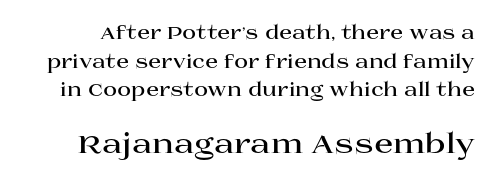
Q: Is the text bold? A: Yes.
Q: Is the text italic (slanted)? A: No, it is upright.
Q: Is the typeface a serif or a sans-serif typeface? A: Serif.
Q: Is the text underlined? A: No.
Q: Is the spacing between letters normal or unusually wide? A: Normal.
Q: Is the spacing between lines tight, normal or loose? A: Normal.
Q: Which block of text is set in a larger size, the first (top) or the second (bottom)? A: The second (bottom) one.
Q: Width (condensed, normal, or wide)? A: Wide.
Q: Stroke contrast? A: High.
Q: x-height? A: Large.
Q: Monospaced? A: No.
